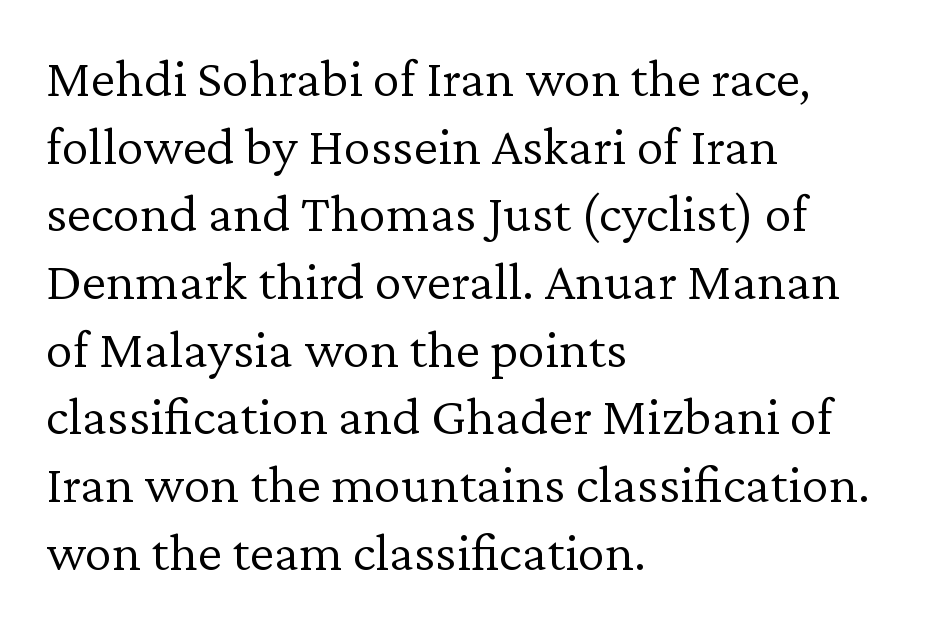
{"serif": "yes", "italic": "no", "bold": "no", "weight": "light", "width": "normal", "stroke_contrast": "low", "x_height": "medium", "monospaced": "no", "underline": "no", "align": "left", "line_spacing_ratio": 1.23, "letter_spacing": "normal", "letter_spacing_em": 0.0, "glyph_px": 55}
